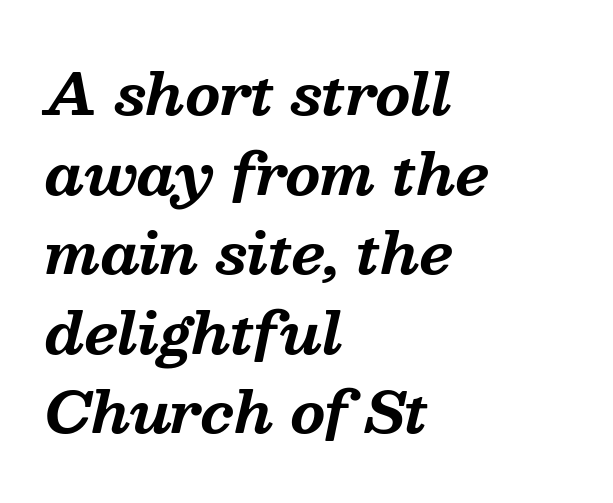
{"serif": "yes", "italic": "yes", "lean": "right", "slant_degrees": 13, "bold": "yes", "weight": "bold", "width": "normal", "stroke_contrast": "medium", "x_height": "medium", "monospaced": "no", "underline": "no", "align": "left", "line_spacing": "normal", "line_spacing_ratio": 1.42, "letter_spacing": "normal", "letter_spacing_em": 0.0, "glyph_px": 56}
